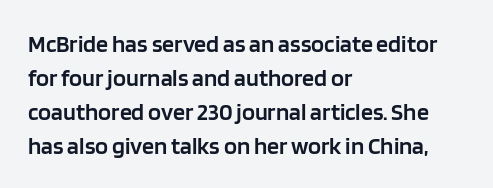
The image shows 24 px text type, upright; set left-aligned, normal line spacing (1.41x), normal letter spacing, not underlined.
